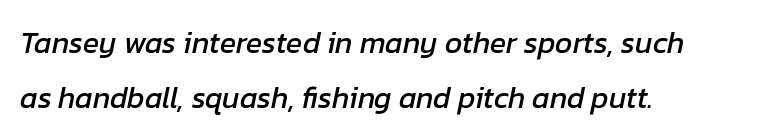
The image shows 30 px text type, italic (leaning right); set left-aligned, line spacing 1.83x, normal letter spacing, not underlined; low stroke contrast and a medium x-height.
